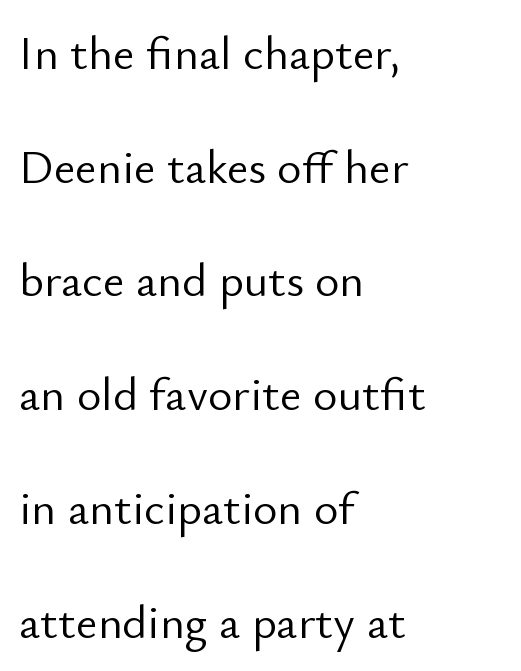
{"serif": "no", "italic": "no", "bold": "no", "weight": "light", "width": "normal", "stroke_contrast": "low", "x_height": "small", "monospaced": "no", "underline": "no", "align": "left", "line_spacing": "loose", "line_spacing_ratio": 2.42, "letter_spacing": "normal", "letter_spacing_em": 0.0, "glyph_px": 47}
